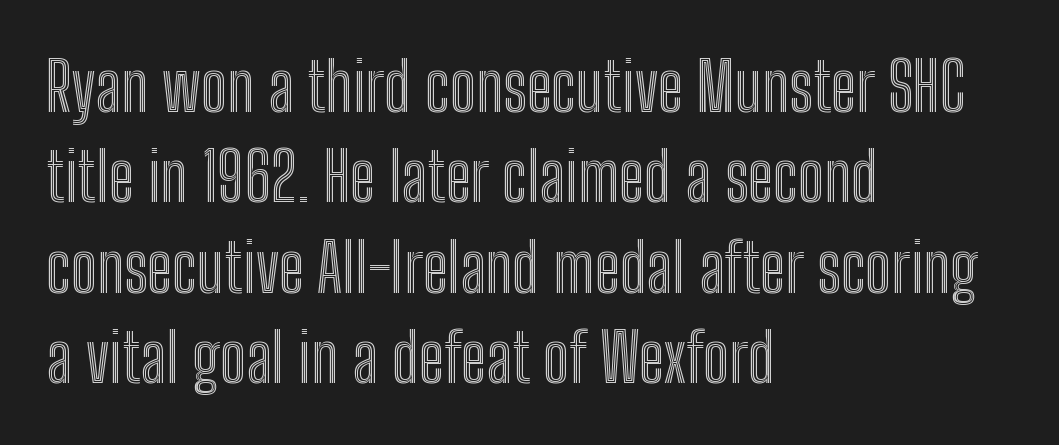
{"italic": "no", "width": "condensed", "x_height": "medium", "monospaced": "no", "underline": "no", "align": "left", "line_spacing": "normal", "line_spacing_ratio": 1.35, "letter_spacing": "normal", "letter_spacing_em": 0.0, "glyph_px": 67}
